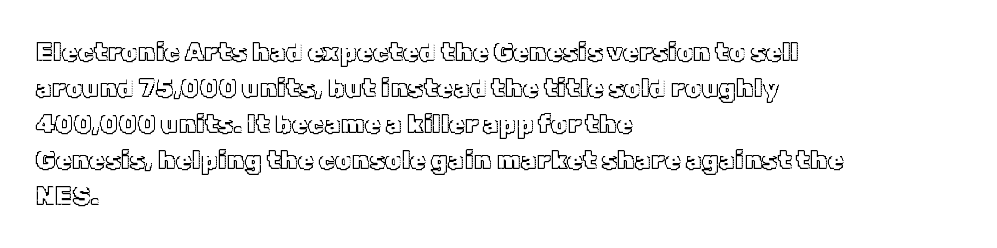
This is roman type, the default non-slanted kind. Standard letterfit; no display-style spreading of the glyphs. Evenly set lines give the paragraph a standard silhouette. The specimen omits any rule beneath the text block's lines. The paragraph shown leans on its left margin.
